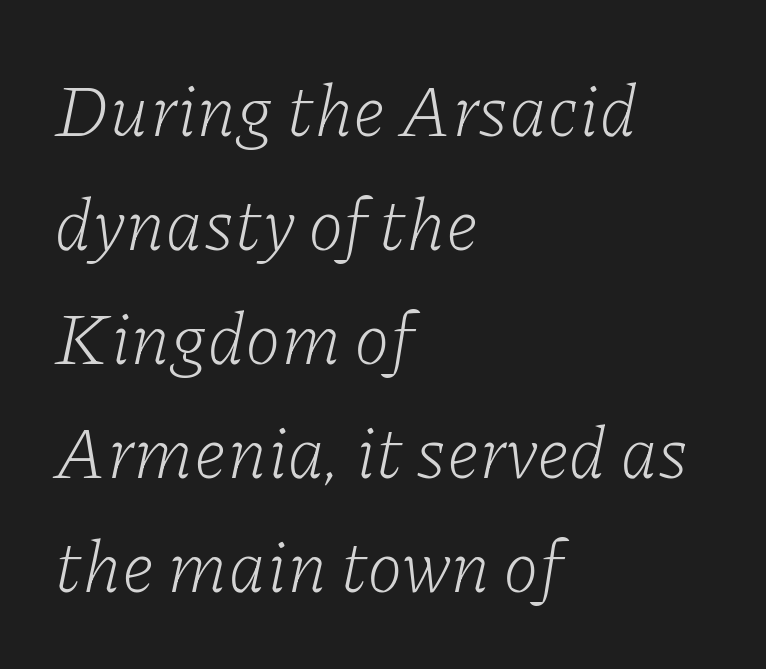
{"serif": "yes", "italic": "yes", "lean": "right", "slant_degrees": 11, "bold": "no", "weight": "light", "width": "normal", "stroke_contrast": "low", "x_height": "medium", "monospaced": "no", "underline": "no", "align": "left", "line_spacing": "normal", "line_spacing_ratio": 1.56, "letter_spacing": "normal", "letter_spacing_em": 0.0, "glyph_px": 73}
